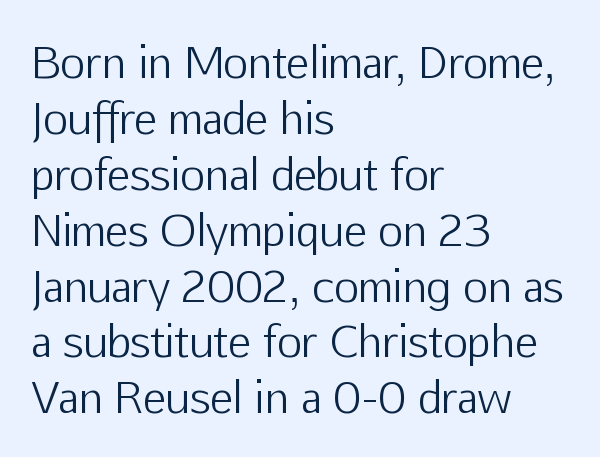
Q: Is the text bold? A: No.
Q: Is the text italic (slanted)? A: No, it is upright.
Q: Is the typeface a serif or a sans-serif typeface? A: Sans-serif.
Q: Is the text underlined? A: No.
Q: How is the paragraph aligned? A: Left-aligned.
Q: Is the spacing between letters normal or unusually wide? A: Normal.
Q: Is the spacing between lines tight, normal or loose? A: Normal.
Q: Width (condensed, normal, or wide)? A: Normal.
Q: Stroke contrast? A: Low.
Q: x-height? A: Medium.
Q: Monospaced? A: No.
